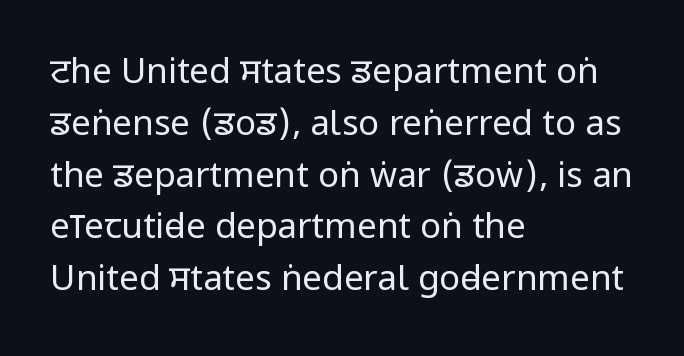
Left-aligned paragraph, ragged on the right. Here the designer chose a conventional face with non-uniform glyph widths. The foot of each line stays bare and open. The typeface has the unassuming heft of standard copy or less. Rows of type keep a routine distance in the vertical direction.
